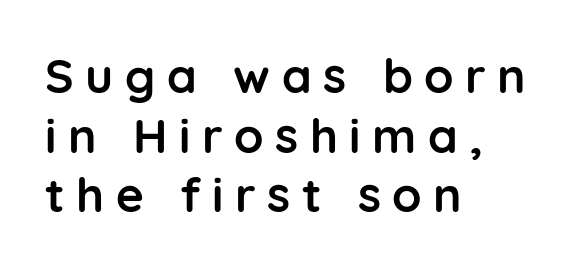
Q: Is the text bold? A: Yes.
Q: Is the text italic (slanted)? A: No, it is upright.
Q: Is the typeface a serif or a sans-serif typeface? A: Sans-serif.
Q: Is the text underlined? A: No.
Q: How is the paragraph aligned? A: Left-aligned.
Q: Is the spacing between letters normal or unusually wide? A: Unusually wide.
Q: Width (condensed, normal, or wide)? A: Normal.
Q: Stroke contrast? A: Low.
Q: x-height? A: Medium.
Q: Monospaced? A: No.
